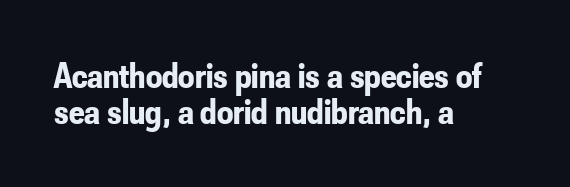
The image shows 36 px bold, condensed sans-serif type, upright; set left-aligned, tight line spacing (0.99x), normal letter spacing, not underlined; low stroke contrast and a small x-height.
